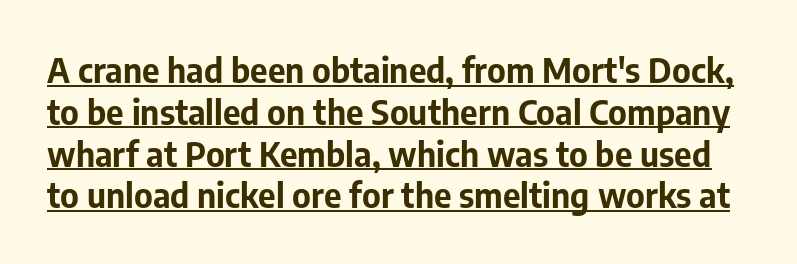
The image shows 34 px bold sans-serif type, upright; set line spacing 1.23x, normal letter spacing, underlined; low stroke contrast and a medium x-height.
